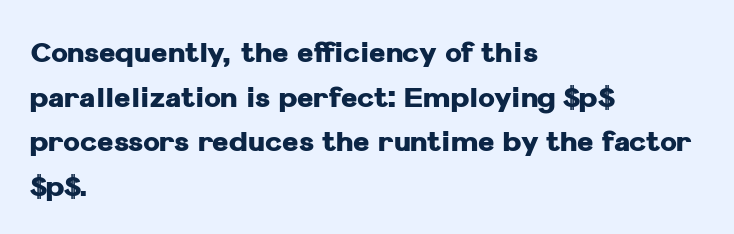
Q: Is the text bold? A: Yes.
Q: Is the text italic (slanted)? A: No, it is upright.
Q: Is the typeface a serif or a sans-serif typeface? A: Sans-serif.
Q: Is the text underlined? A: No.
Q: How is the paragraph aligned? A: Left-aligned.
Q: Is the spacing between letters normal or unusually wide? A: Normal.
Q: Is the spacing between lines tight, normal or loose? A: Normal.
Q: Width (condensed, normal, or wide)? A: Normal.
Q: Stroke contrast? A: Low.
Q: x-height? A: Medium.
Q: Monospaced? A: No.
